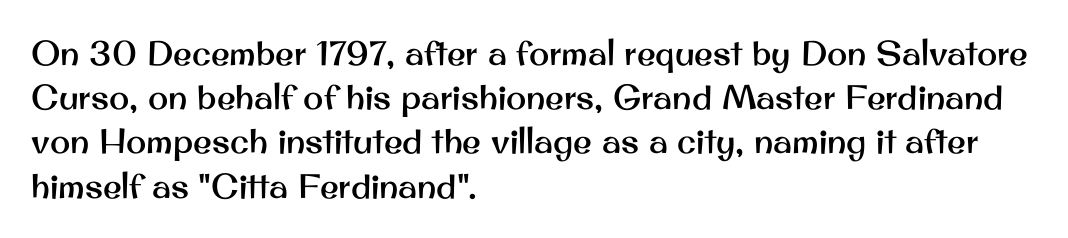
The image shows 34 px sans-serif type, upright; set left-aligned, normal line spacing (1.3x), normal letter spacing, not underlined; medium stroke contrast and a small x-height.
